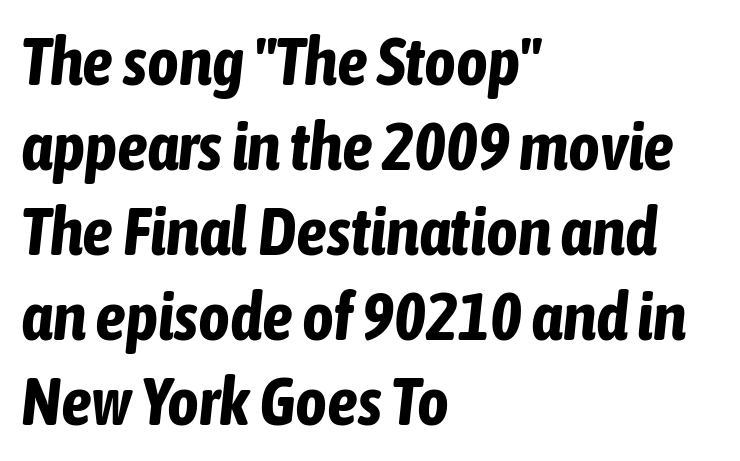
Q: Is the text bold? A: Yes.
Q: Is the text italic (slanted)? A: Yes, it leans right by about 6 degrees.
Q: Is the text underlined? A: No.
Q: How is the paragraph aligned? A: Left-aligned.
Q: Is the spacing between letters normal or unusually wide? A: Normal.
Q: Is the spacing between lines tight, normal or loose? A: Normal.
Q: Width (condensed, normal, or wide)? A: Condensed.
Q: Stroke contrast? A: Low.
Q: x-height? A: Medium.
Q: Monospaced? A: No.
